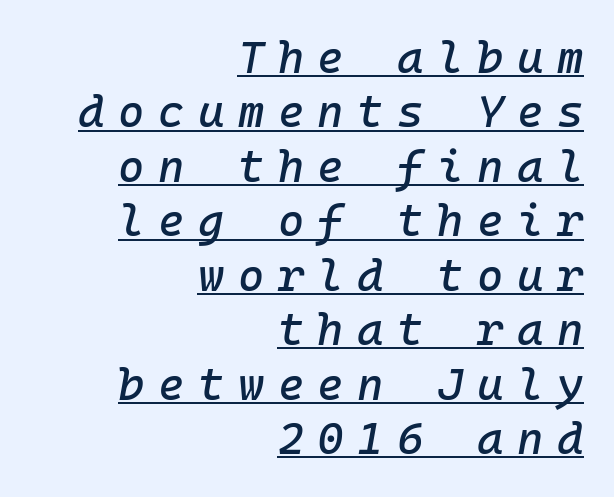
{"italic": "yes", "lean": "right", "slant_degrees": 10, "width": "normal", "stroke_contrast": "low", "x_height": "medium", "monospaced": "yes", "underline": "yes", "align": "right", "line_spacing_ratio": 1.21, "letter_spacing": "wide", "letter_spacing_em": 0.3, "glyph_px": 45}
